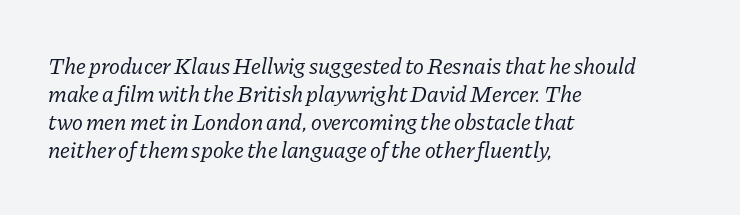
The image shows 23 px text type, italic (leaning right); set left-aligned, line spacing 1.22x, normal letter spacing, not underlined.
